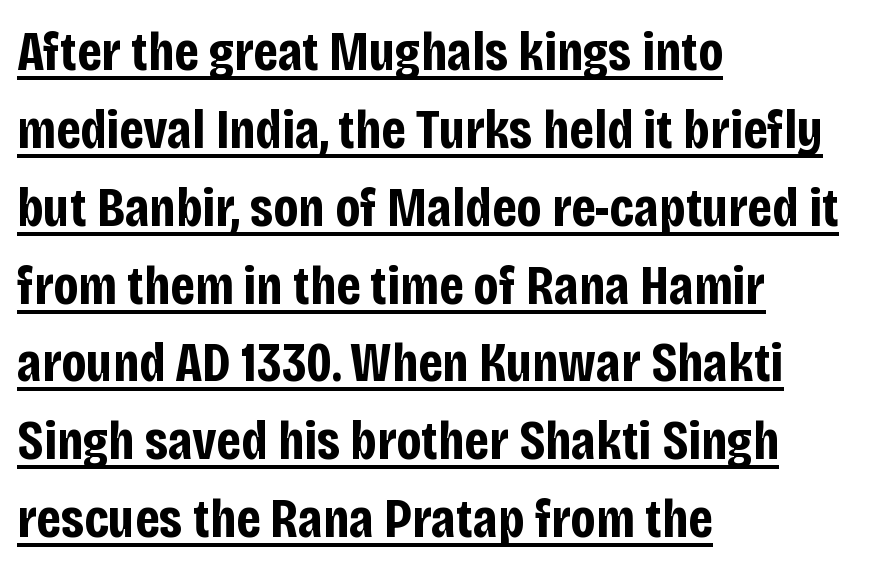
Emphasis by weight is at full strength: bold. Do the characters align in a grid? No, the font is proportional. Ordinary non-slanted type is in use. Tracking value appears to be zero — textbook default spacing. Like a heading marked for emphasis, these lines bear an underscore. These lines stack with their left ends in a neat column.
